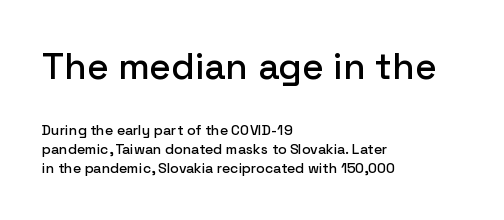
Q: Is the text italic (slanted)? A: No, it is upright.
Q: Is the typeface a serif or a sans-serif typeface? A: Sans-serif.
Q: Is the text underlined? A: No.
Q: How is the paragraph aligned? A: Left-aligned.
Q: Is the spacing between letters normal or unusually wide? A: Normal.
Q: Is the spacing between lines tight, normal or loose? A: Normal.
Q: Which block of text is set in a larger size, the first (top) or the second (bottom)? A: The first (top) one.
Q: Width (condensed, normal, or wide)? A: Normal.
Q: Stroke contrast? A: Low.
Q: x-height? A: Medium.
Q: Monospaced? A: No.
